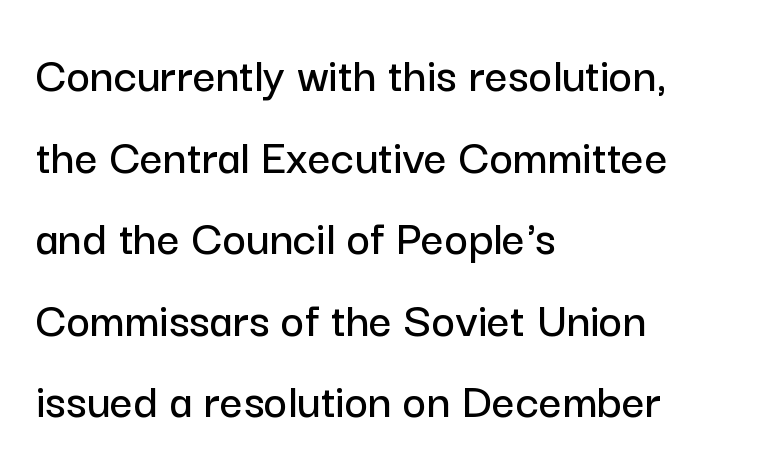
This rendering features lettering with no underline. Reading down the column, the eye jumps a familiar distance to each next line. Does the type have serifs? No, each stem ends abruptly. Standard letterfit; no display-style spreading of the glyphs. Teacher's note: observe the even left margin — that is flush-left alignment.
